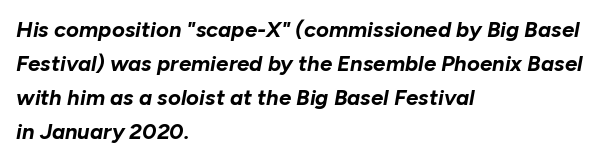
{"italic": "yes", "lean": "right", "slant_degrees": 10, "bold": "yes", "underline": "no", "align": "left", "line_spacing": "normal", "line_spacing_ratio": 1.55, "letter_spacing": "normal", "letter_spacing_em": 0.0, "glyph_px": 22}
